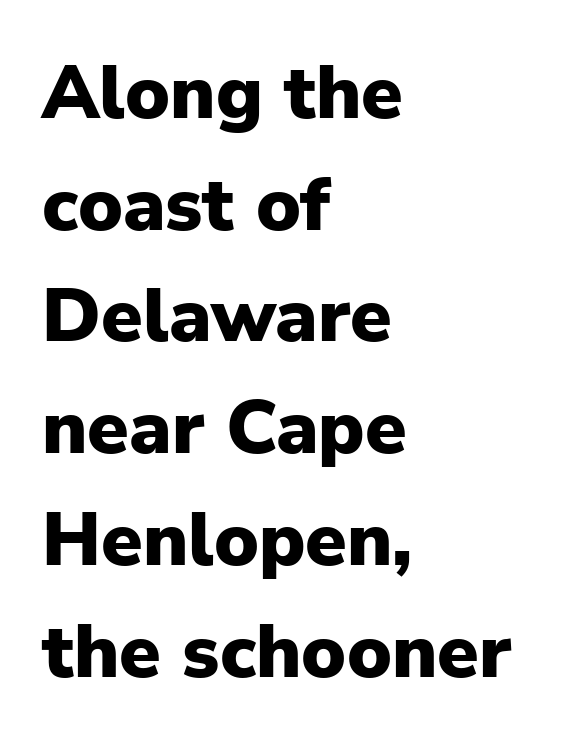
{"serif": "no", "italic": "no", "bold": "yes", "weight": "heavy", "width": "normal", "stroke_contrast": "low", "x_height": "medium", "monospaced": "no", "underline": "no", "align": "left", "line_spacing": "normal", "line_spacing_ratio": 1.49, "letter_spacing": "normal", "letter_spacing_em": 0.0, "glyph_px": 75}
